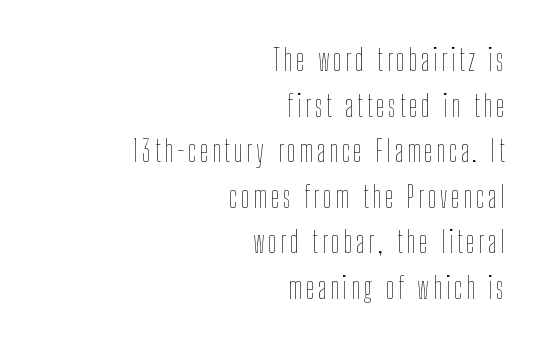
{"italic": "no", "bold": "no", "weight": "thin", "width": "condensed", "stroke_contrast": "low", "x_height": "medium", "monospaced": "no", "underline": "no", "align": "right", "line_spacing": "normal", "line_spacing_ratio": 1.52, "glyph_px": 30}
